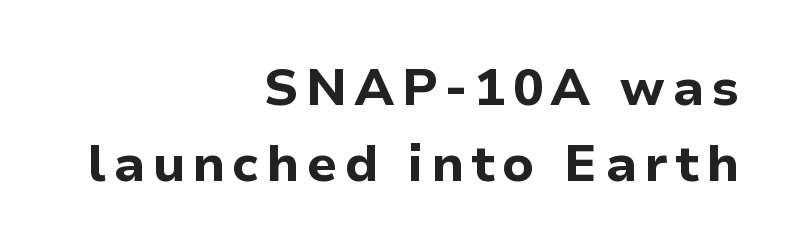
The image shows 51 px bold sans-serif type, upright; set right-aligned, normal line spacing (1.49x), not underlined; low stroke contrast and a medium x-height.
